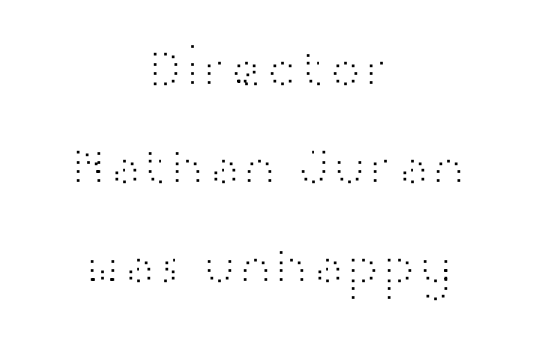
I'd call this a sans setting — the letters go barefoot. Heft: none added — not bold. Varying glyph widths throughout — classic text-font behaviour. Inter-character spacing is left at the font's built-in metrics.
